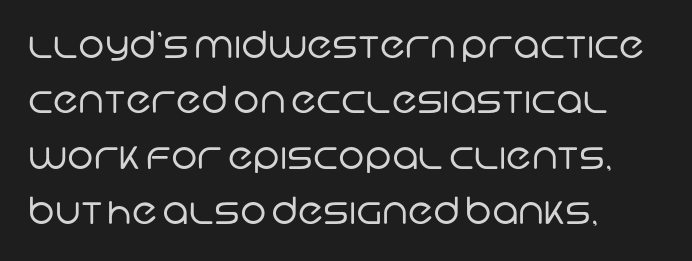
Q: Is the text bold? A: No.
Q: Is the typeface a serif or a sans-serif typeface? A: Sans-serif.
Q: Is the text underlined? A: No.
Q: How is the paragraph aligned? A: Left-aligned.
Q: Is the spacing between letters normal or unusually wide? A: Normal.
Q: Is the spacing between lines tight, normal or loose? A: Normal.
Q: Width (condensed, normal, or wide)? A: Normal.
Q: Stroke contrast? A: Low.
Q: x-height? A: Large.
Q: Monospaced? A: No.
